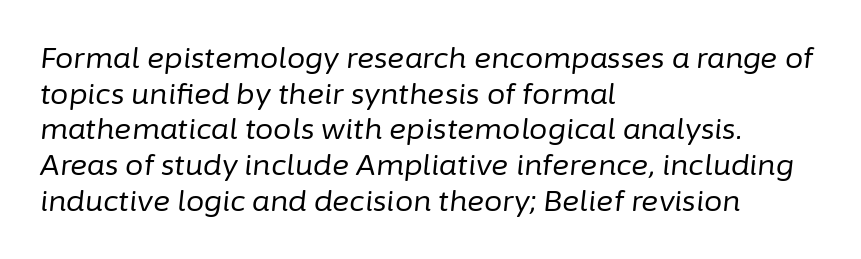
Observe the lean: these are italic letterforms. Looks like regular typesetting: each glyph gets only the width it needs. Beneath every word, the page is bare. One-word summary of the alignment: left.
